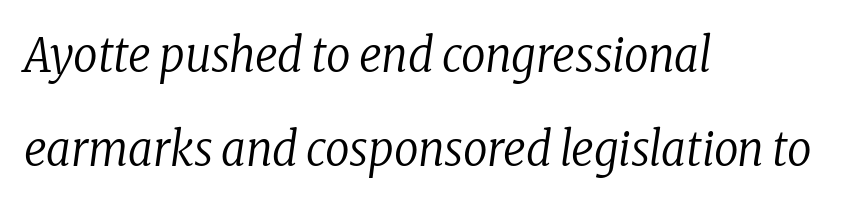
How are the letters spaced? Ordinarily, with no added tracking. Leading: increased. Looks like regular typesetting: each glyph gets only the width it needs. Slant detected: the letters are inclined. The passage shown is not underscored anywhere. This rendering uses left alignment, leaving the right contour irregular.
